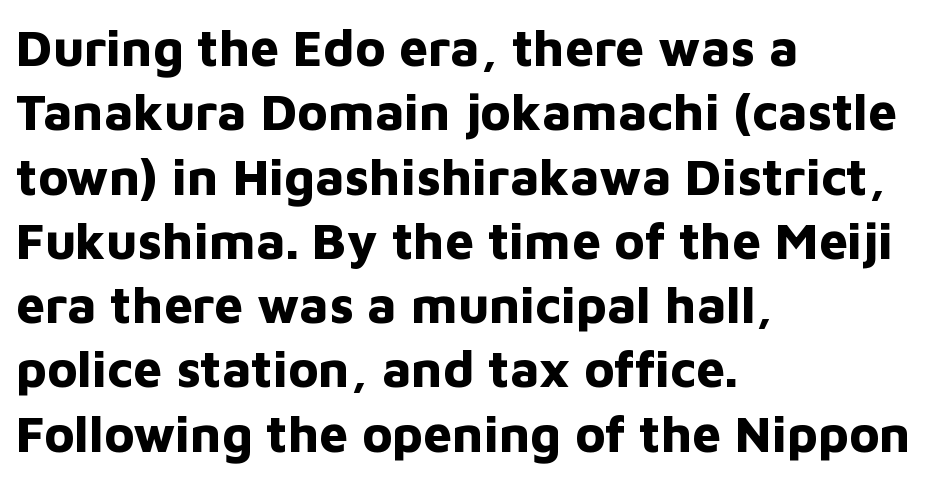
The image shows 51 px bold sans-serif type, upright; set left-aligned, normal line spacing (1.26x), normal letter spacing, not underlined; low stroke contrast and a medium x-height.
